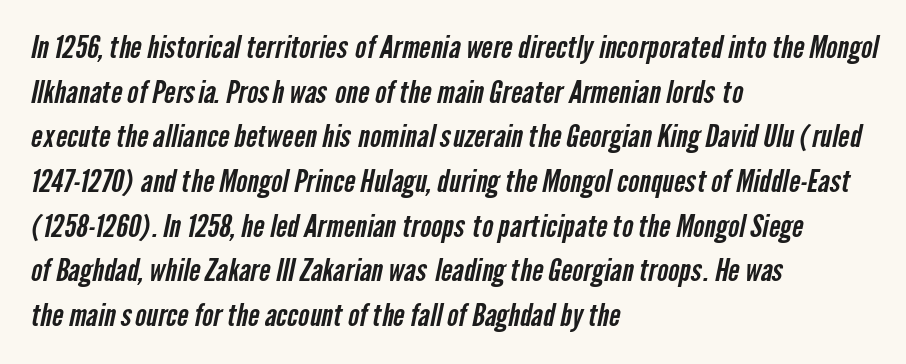
Type without underlining. Each line starts at the same left margin while the right side varies. Observe the absence of serifs on each vertical stroke in this sample. Note the varied advance widths — an 'i' is clearly narrower than an 'm'.
